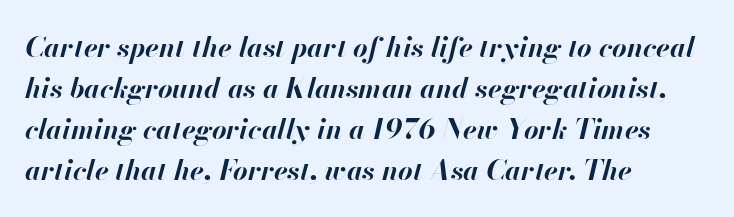
Casual observation: everything's shoved over to the left. Honestly, the row spacing looks completely unremarkable. These lines are rendered in a variable-pitch font. The zone under the glyphs is completely vacant. Slanted lettering throughout.
